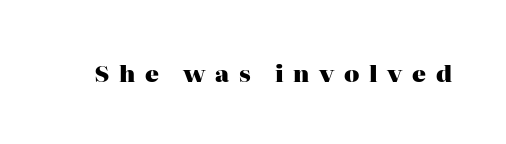
The image shows 23 px bold type, upright; set unusually wide letter spacing (+0.42 em), not underlined.
